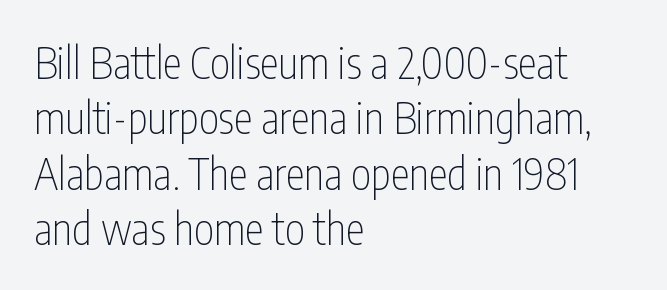
Q: Is the text bold? A: No.
Q: Is the text italic (slanted)? A: No, it is upright.
Q: Is the typeface a serif or a sans-serif typeface? A: Sans-serif.
Q: Is the text underlined? A: No.
Q: How is the paragraph aligned? A: Left-aligned.
Q: Is the spacing between letters normal or unusually wide? A: Normal.
Q: Is the spacing between lines tight, normal or loose? A: Normal.
Q: Width (condensed, normal, or wide)? A: Condensed.
Q: Stroke contrast? A: Low.
Q: x-height? A: Medium.
Q: Monospaced? A: No.
